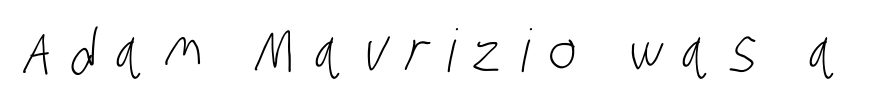
{"serif": "no", "bold": "no", "weight": "light", "width": "condensed", "stroke_contrast": "low", "x_height": "large", "monospaced": "no", "underline": "no", "letter_spacing": "wide", "letter_spacing_em": 0.32, "glyph_px": 59}
